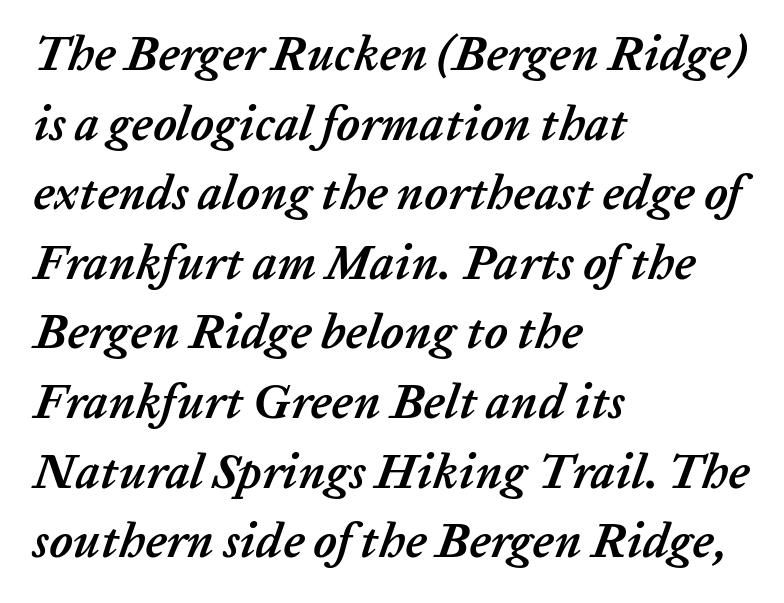
{"italic": "yes", "lean": "right", "slant_degrees": 20, "bold": "yes", "weight": "semibold", "width": "normal", "stroke_contrast": "low", "x_height": "medium", "monospaced": "no", "underline": "no", "align": "left", "line_spacing": "normal", "line_spacing_ratio": 1.45, "letter_spacing": "normal", "letter_spacing_em": 0.0, "glyph_px": 48}
